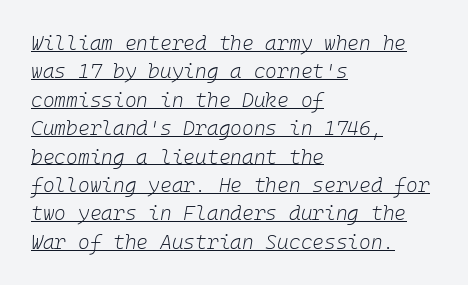
You could call the tracking neutral — neither tight nor loose. The rendering anchors every line to the left-hand side. Beneath each row of characters lies a ruled line. Would a proofreader flag this as italicized? Yes.
